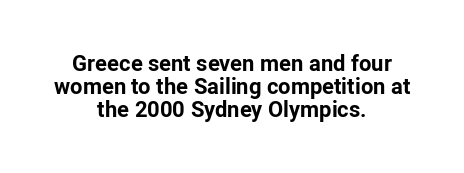
The image shows 22 px bold type, upright; set centered, tight line spacing (1.04x), normal letter spacing, not underlined.
